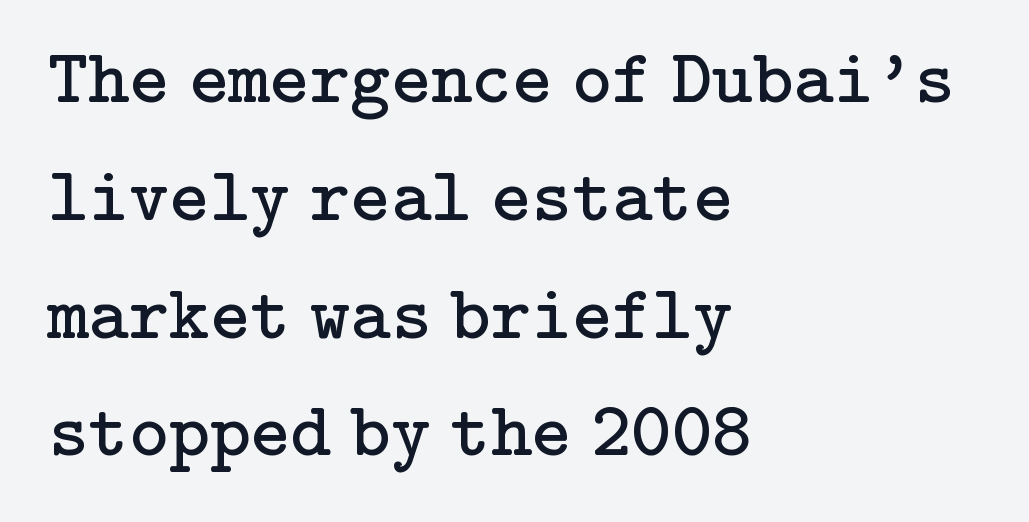
Lines of text with bare space underneath. I'd call this a serif setting — the letters wear small feet. The letters stand upright; this is a roman face. Default kerning and tracking; the words read as compact shapes.
